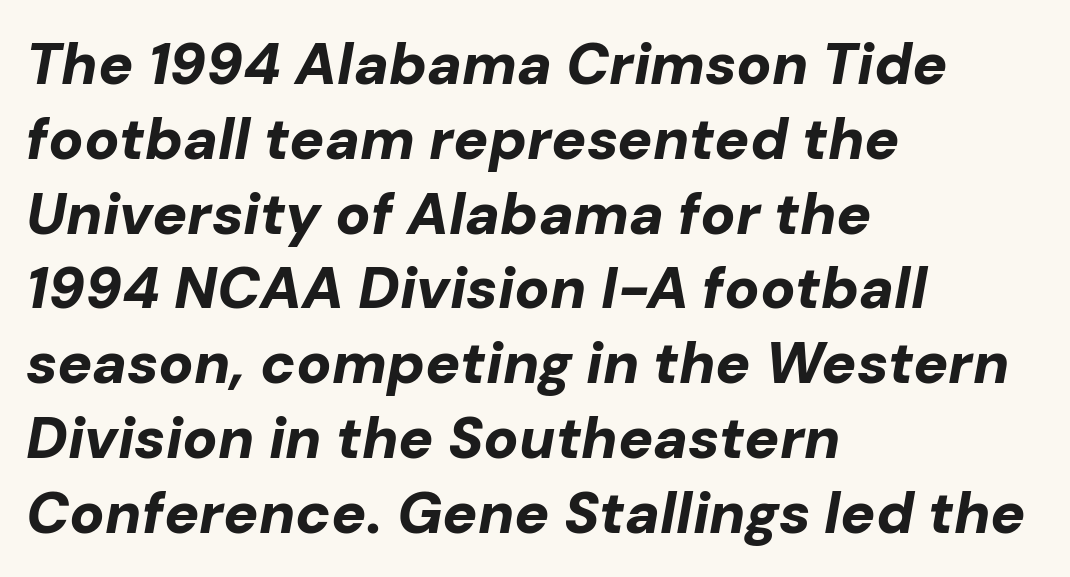
Q: Is the text bold? A: Yes.
Q: Is the text italic (slanted)? A: Yes, it leans right by about 10 degrees.
Q: Is the text underlined? A: No.
Q: How is the paragraph aligned? A: Left-aligned.
Q: Is the spacing between letters normal or unusually wide? A: Normal.
Q: Is the spacing between lines tight, normal or loose? A: Normal.
Q: Width (condensed, normal, or wide)? A: Normal.
Q: Stroke contrast? A: Low.
Q: x-height? A: Medium.
Q: Monospaced? A: No.
